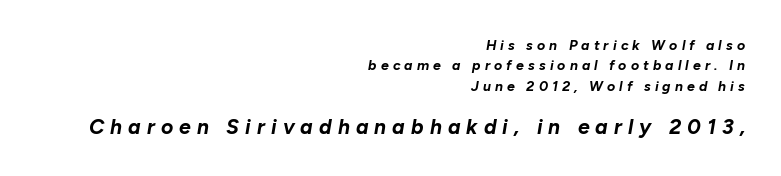
The image shows 21 px bold type, italic (leaning right); set right-aligned, normal line spacing (1.45x), unusually wide letter spacing (+0.29 em), not underlined; the second (bottom) block is 1.5x larger.
